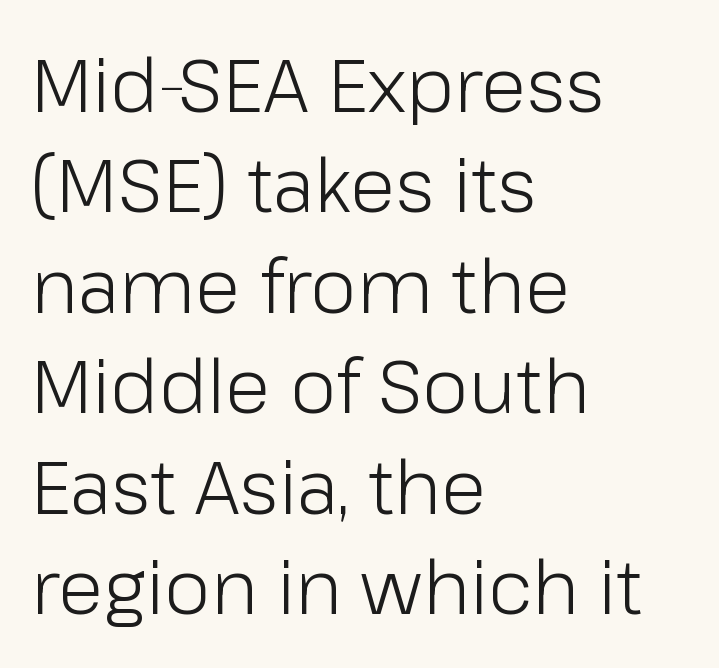
No heavy texture on the line: the type isn't bold. These lines are set flush left with a ragged right edge. The letters advance in unequal steps, a hallmark of proportional type. Plain, unruled lines of type. The face used here is rendered with its standard letterfit.
